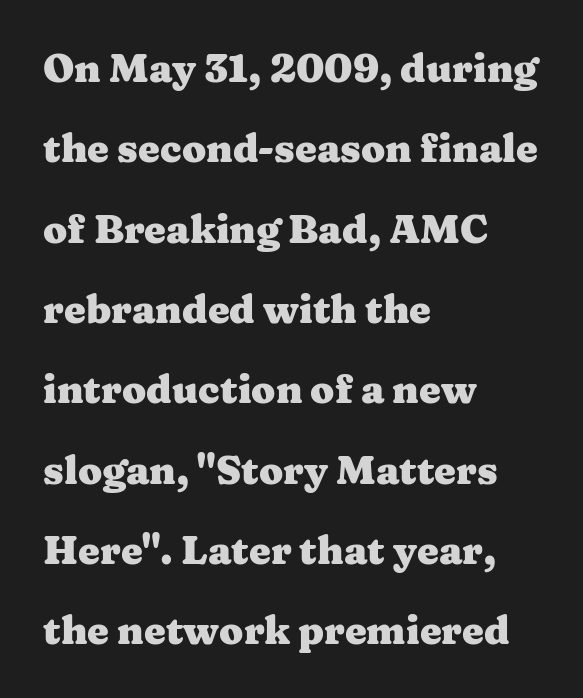
Q: Is the text bold? A: Yes.
Q: Is the text italic (slanted)? A: No, it is upright.
Q: Is the typeface a serif or a sans-serif typeface? A: Serif.
Q: Is the text underlined? A: No.
Q: How is the paragraph aligned? A: Left-aligned.
Q: Is the spacing between letters normal or unusually wide? A: Normal.
Q: Is the spacing between lines tight, normal or loose? A: Loose.
Q: Width (condensed, normal, or wide)? A: Wide.
Q: Stroke contrast? A: Medium.
Q: x-height? A: Medium.
Q: Monospaced? A: No.
